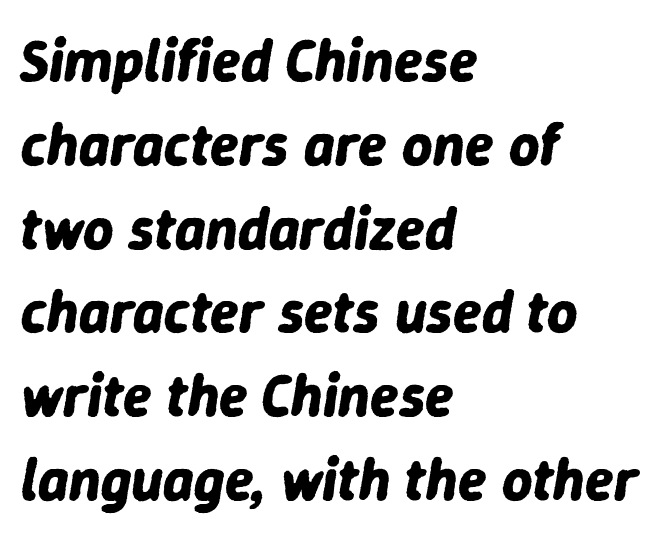
Honestly, the row spacing looks completely unremarkable. The letters are slanted; this is an italic face. A dark, heavy texture on the line: the type is bold. Decoration check: the copy has no underline. This rendering uses left alignment, leaving the right contour irregular. A typesetter would call this zero additional tracking.
